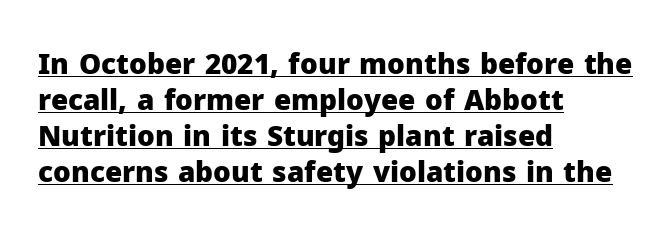
Strong, thick strokes mark this as bold type. The typesetter chose a ragged-right arrangement here. This rendering features underlined lettering. The designer went with a sans here, leaving each stem footless. Whoever set this chose a conventional vertical rhythm.
